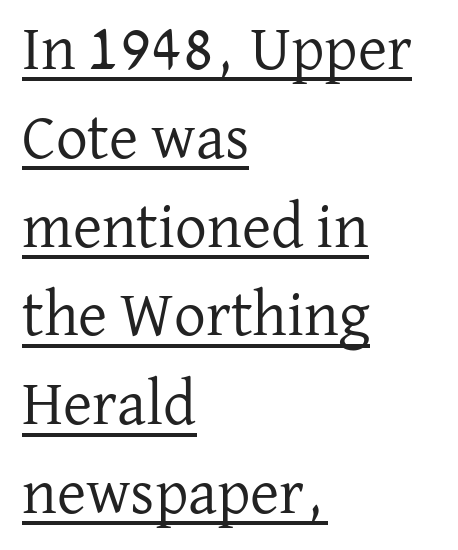
{"serif": "yes", "italic": "no", "bold": "no", "weight": "regular", "width": "normal", "stroke_contrast": "low", "x_height": "medium", "monospaced": "no", "underline": "yes", "align": "left", "line_spacing": "normal", "line_spacing_ratio": 1.41, "letter_spacing": "normal", "letter_spacing_em": 0.0, "glyph_px": 63}
